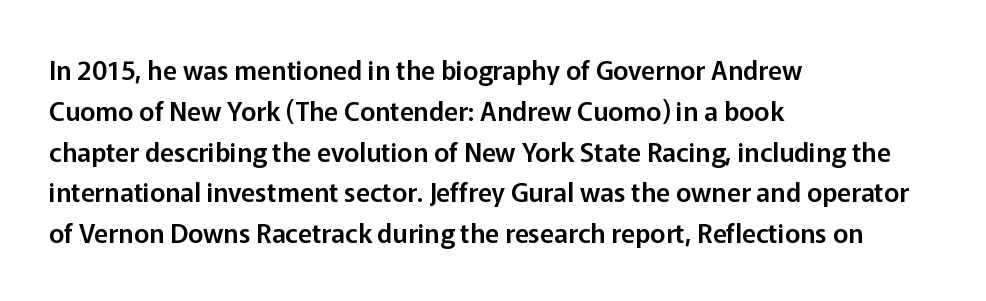
Q: Is the text italic (slanted)? A: No, it is upright.
Q: Is the text underlined? A: No.
Q: How is the paragraph aligned? A: Left-aligned.
Q: Is the spacing between letters normal or unusually wide? A: Normal.
Q: Is the spacing between lines tight, normal or loose? A: Normal.
